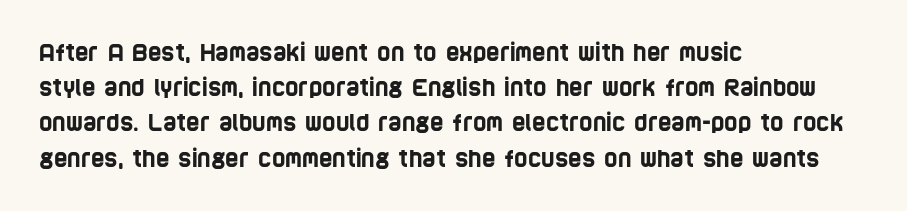
Q: Is the text underlined? A: No.
Q: How is the paragraph aligned? A: Left-aligned.
Q: Is the spacing between letters normal or unusually wide? A: Normal.
Q: Is the spacing between lines tight, normal or loose? A: Normal.
